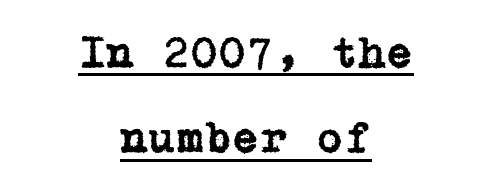
Q: Is the text italic (slanted)? A: No, it is upright.
Q: Is the typeface a serif or a sans-serif typeface? A: Serif.
Q: Is the text underlined? A: Yes.
Q: How is the paragraph aligned? A: Centered.
Q: Is the spacing between letters normal or unusually wide? A: Normal.
Q: Is the spacing between lines tight, normal or loose? A: Loose.
Q: Width (condensed, normal, or wide)? A: Normal.
Q: Stroke contrast? A: Low.
Q: x-height? A: Medium.
